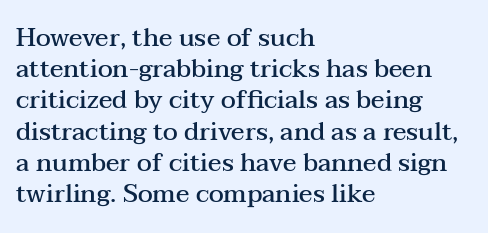
The image shows 25 px text type, upright; set left-aligned, normal line spacing (1.25x), normal letter spacing, not underlined.
